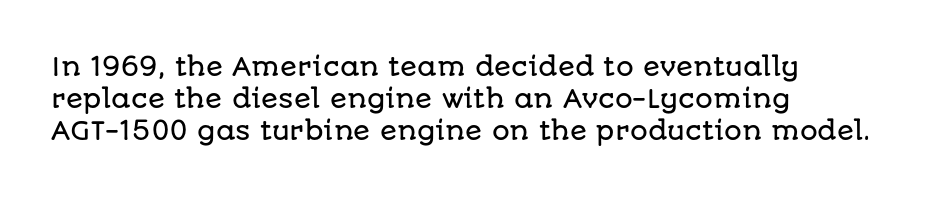
The image shows 25 px text type, upright; set left-aligned, normal line spacing (1.28x), normal letter spacing, not underlined.
